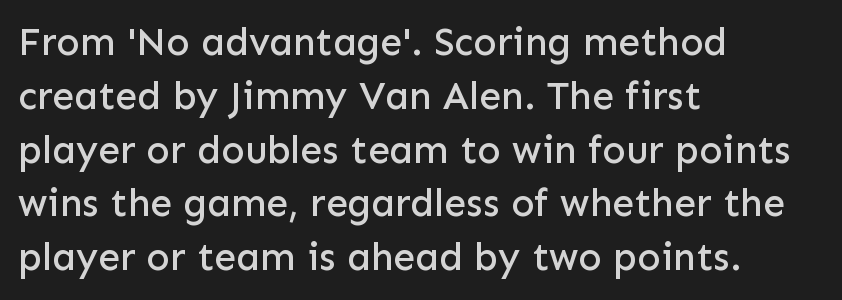
The image shows 39 px sans-serif type, upright; set left-aligned, normal line spacing (1.38x), normal letter spacing, not underlined; low stroke contrast and a medium x-height.
